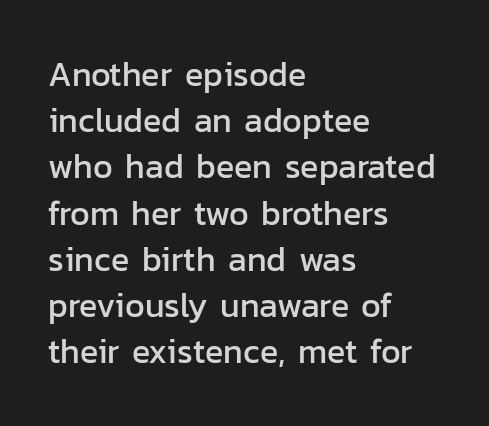
The lettering holds an erect, upright posture throughout. The space beneath each line is pristine and unruled. Regarding serifs, this sample does without them. These lines stack with their left ends in a neat column. The rendering uses natural spacing where letterforms have individual widths.
